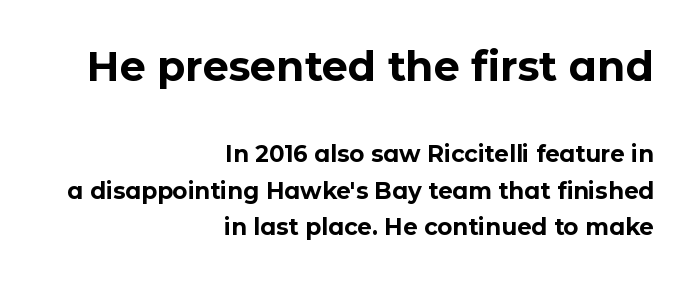
{"serif": "no", "italic": "no", "bold": "yes", "weight": "bold", "width": "normal", "stroke_contrast": "low", "x_height": "medium", "monospaced": "no", "underline": "no", "align": "right", "line_spacing": "normal", "line_spacing_ratio": 1.59, "letter_spacing": "normal", "letter_spacing_em": 0.0, "larger_block": "first", "size_ratio": 1.78, "glyph_px": 41}
